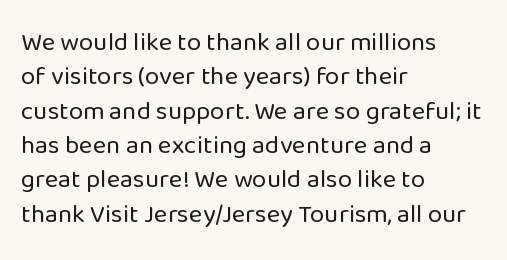
{"italic": "no", "bold": "no", "underline": "no", "align": "left", "line_spacing": "normal", "line_spacing_ratio": 1.32, "letter_spacing": "normal", "letter_spacing_em": 0.0, "glyph_px": 26}
